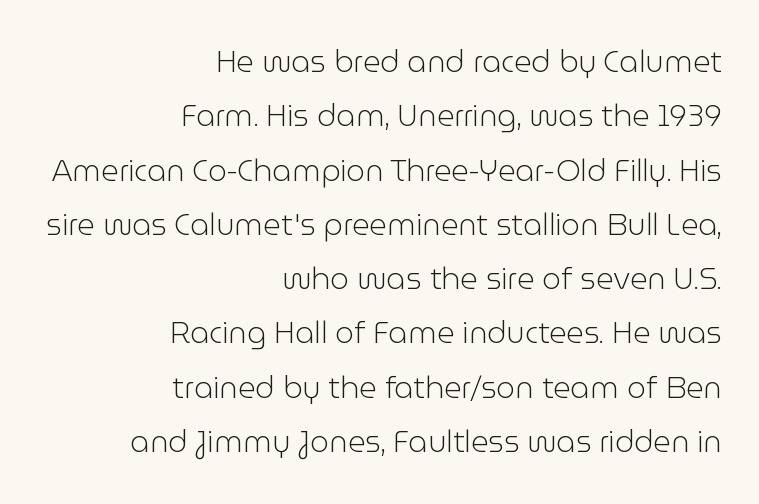
The image shows 30 px light sans-serif type, upright; set right-aligned, line spacing 1.81x, normal letter spacing, not underlined; low stroke contrast and a medium x-height.
